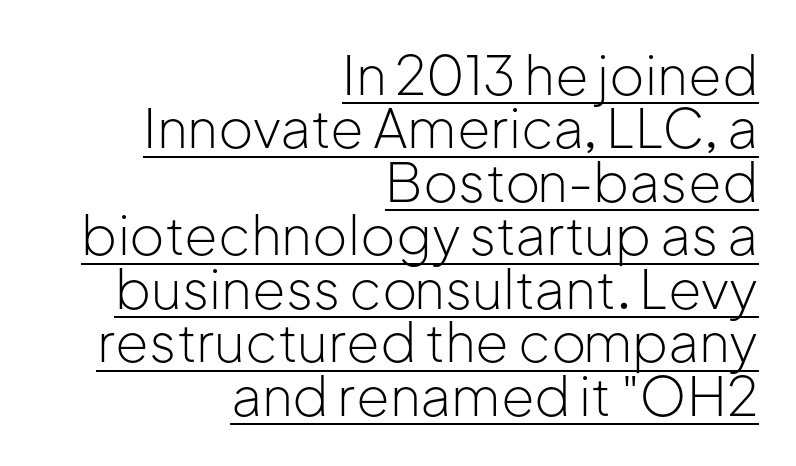
Serifs: no, the terminals of the letterforms are clean. Do the letters lean? They stand straight. Do the characters align in a grid? No, the font is proportional. Compared with typical body copy, the letter spacing here is the same.
